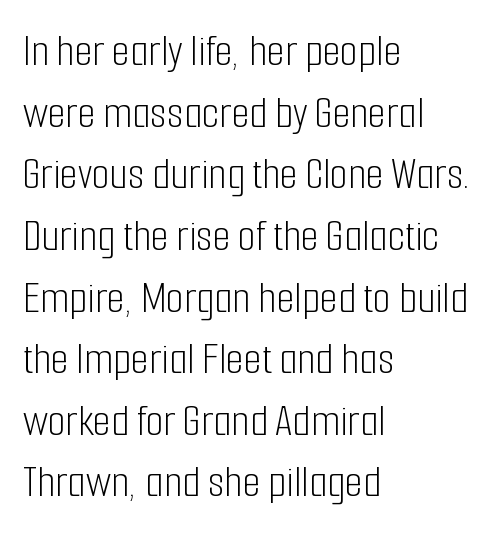
Q: Is the text bold? A: No.
Q: Is the text italic (slanted)? A: No, it is upright.
Q: Is the typeface a serif or a sans-serif typeface? A: Sans-serif.
Q: Is the text underlined? A: No.
Q: How is the paragraph aligned? A: Left-aligned.
Q: Is the spacing between letters normal or unusually wide? A: Normal.
Q: Is the spacing between lines tight, normal or loose? A: Normal.
Q: Width (condensed, normal, or wide)? A: Condensed.
Q: Stroke contrast? A: Low.
Q: x-height? A: Medium.
Q: Monospaced? A: No.
